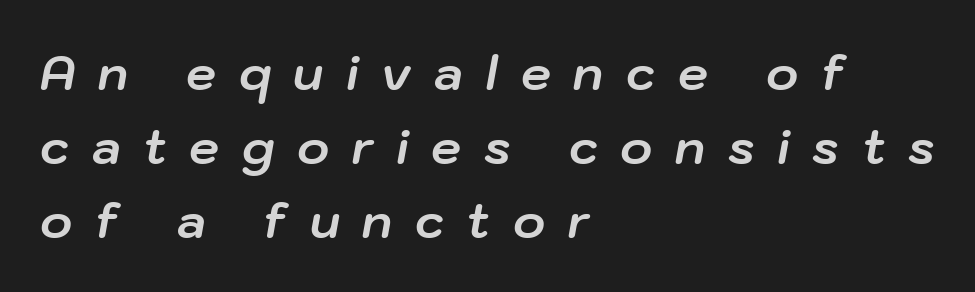
{"italic": "yes", "lean": "right", "slant_degrees": 10, "bold": "yes", "weight": "bold", "width": "normal", "stroke_contrast": "low", "x_height": "medium", "monospaced": "no", "underline": "no", "align": "left", "line_spacing": "normal", "line_spacing_ratio": 1.54, "letter_spacing": "wide", "letter_spacing_em": 0.47, "glyph_px": 48}
